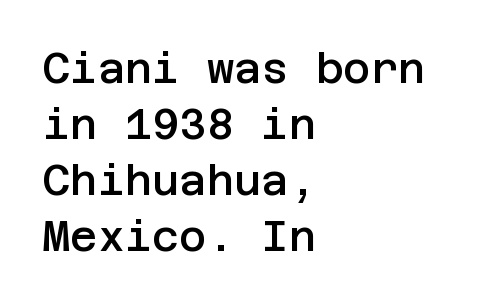
The image shows 42 px semibold sans-serif type, upright; set left-aligned, normal line spacing (1.33x), normal letter spacing, not underlined; low stroke contrast and a large x-height.
